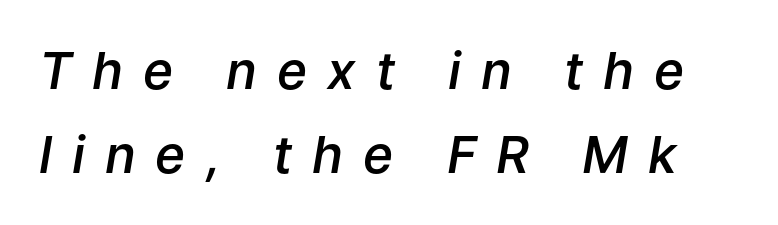
The image shows 51 px semibold type, italic (leaning right); set normal line spacing (1.64x), unusually wide letter spacing (+0.39 em), not underlined; low stroke contrast and a medium x-height.
